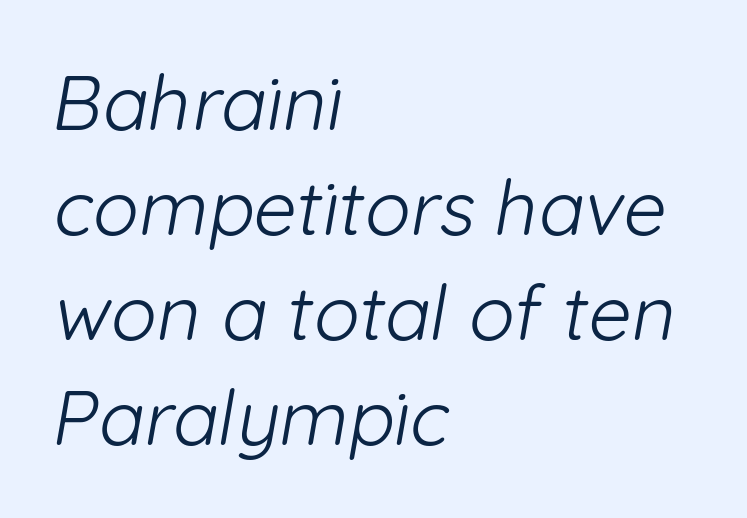
The image shows 76 px light sans-serif type; set left-aligned, normal line spacing (1.38x), normal letter spacing, not underlined; low stroke contrast and a medium x-height.
